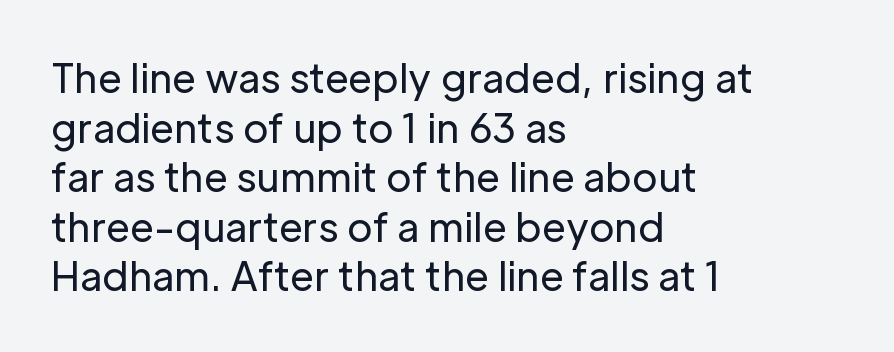
The image shows 39 px regular-weight sans-serif type, upright; set left-aligned, normal line spacing (1.27x), normal letter spacing, not underlined; low stroke contrast and a medium x-height.
